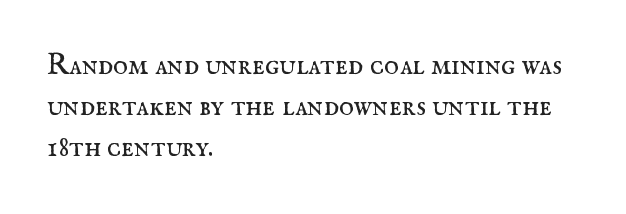
Check where the strokes stop: tiny serifs finish them off. Spacing verdict: proportional, widths tailored to each character. The setting favours the left margin, as ordinary paragraphs usually do. Weight class: somewhere from thin through regular. A typesetter would mark this as roman, not italic. The zone under the glyphs is completely vacant.
